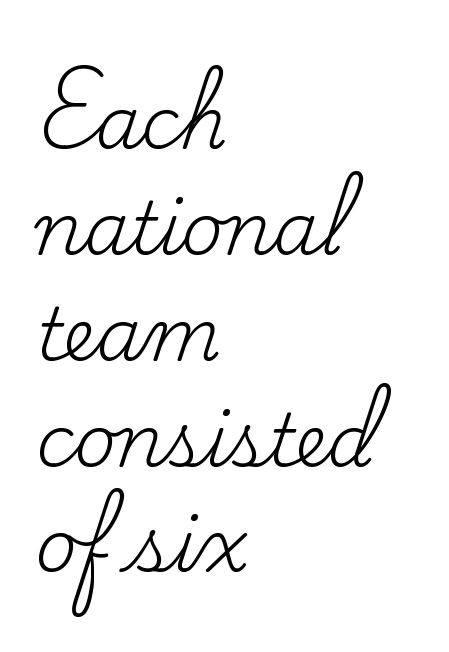
The passage shown is typed in a proportional face where columns would drift. Is the type heavy? It reads as light-to-regular instead. Type style note: has serifs.
